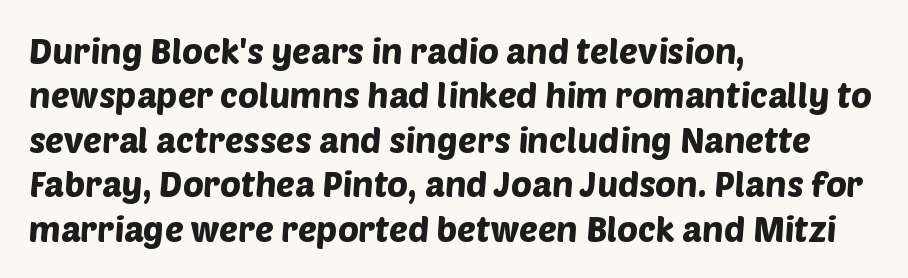
{"serif": "no", "width": "normal", "stroke_contrast": "low", "x_height": "large", "monospaced": "no", "underline": "no", "align": "left", "line_spacing": "normal", "line_spacing_ratio": 1.27, "letter_spacing": "normal", "letter_spacing_em": 0.0, "glyph_px": 35}
